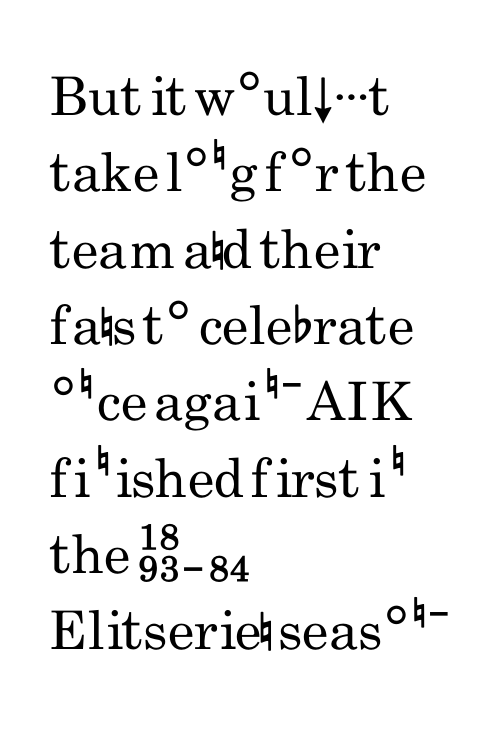
{"serif": "no", "italic": "no", "bold": "no", "weight": "regular", "width": "condensed", "stroke_contrast": "low", "x_height": "small", "monospaced": "no", "underline": "no", "align": "left", "line_spacing": "normal", "line_spacing_ratio": 1.44, "letter_spacing": "normal", "letter_spacing_em": 0.0, "glyph_px": 53}
